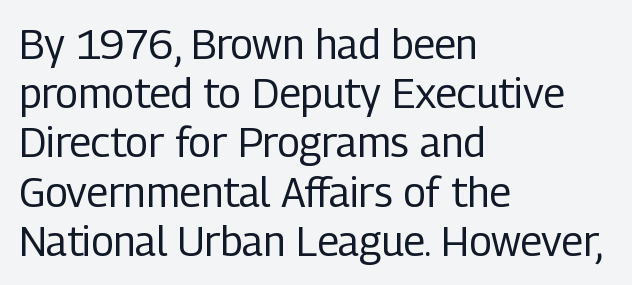
{"serif": "no", "italic": "no", "bold": "no", "weight": "regular", "width": "condensed", "stroke_contrast": "low", "x_height": "medium", "monospaced": "no", "underline": "no", "align": "left", "line_spacing_ratio": 1.2, "letter_spacing": "normal", "letter_spacing_em": 0.0, "glyph_px": 41}
